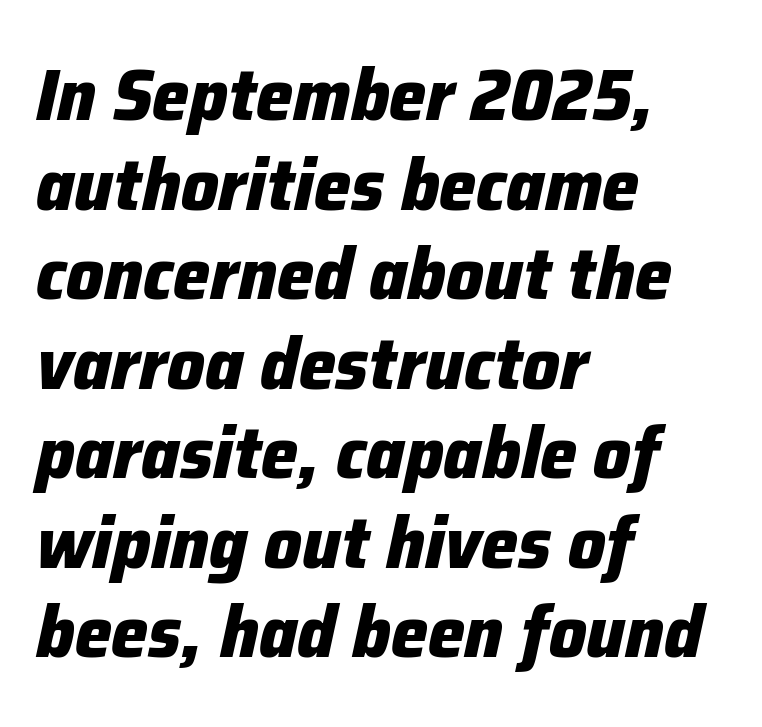
The image shows 74 px heavy type, italic (leaning right); set left-aligned, line spacing 1.21x, normal letter spacing, not underlined; low stroke contrast and a medium x-height.
